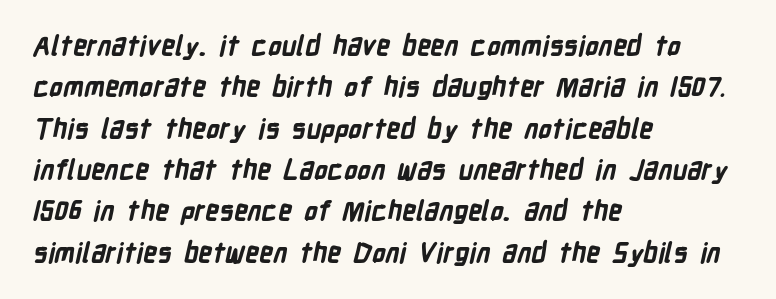
The image shows 27 px bold type; set left-aligned, normal line spacing (1.53x), normal letter spacing, not underlined.
